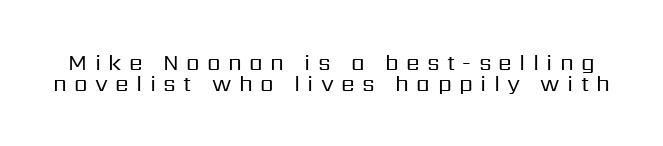
{"italic": "no", "bold": "no", "underline": "no", "line_spacing": "tight", "line_spacing_ratio": 0.96, "letter_spacing": "wide", "letter_spacing_em": 0.33, "glyph_px": 22}
